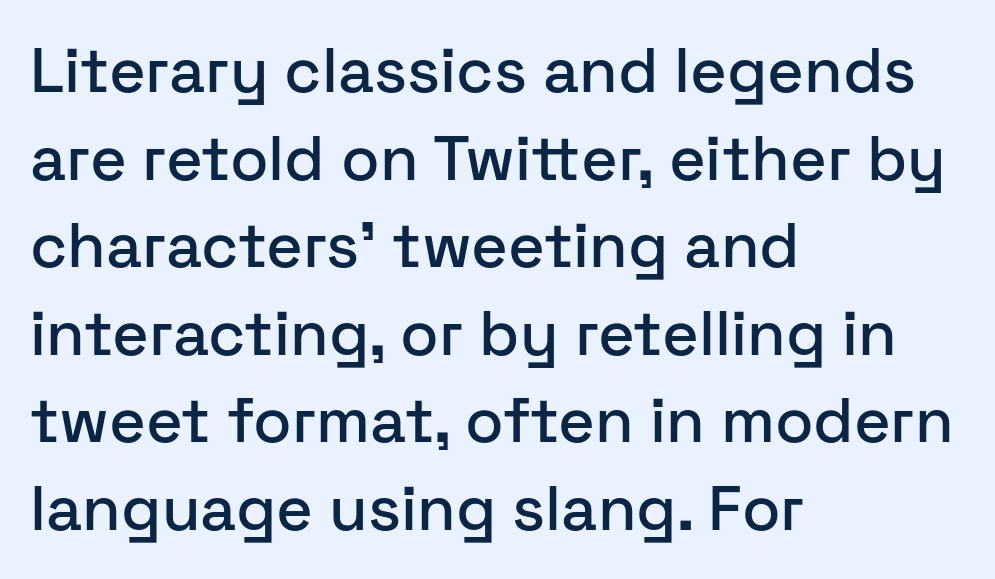
Q: Is the text italic (slanted)? A: No, it is upright.
Q: Is the typeface a serif or a sans-serif typeface? A: Sans-serif.
Q: Is the text underlined? A: No.
Q: How is the paragraph aligned? A: Left-aligned.
Q: Is the spacing between letters normal or unusually wide? A: Normal.
Q: Is the spacing between lines tight, normal or loose? A: Normal.
Q: Width (condensed, normal, or wide)? A: Normal.
Q: Stroke contrast? A: Low.
Q: x-height? A: Medium.
Q: Monospaced? A: No.
